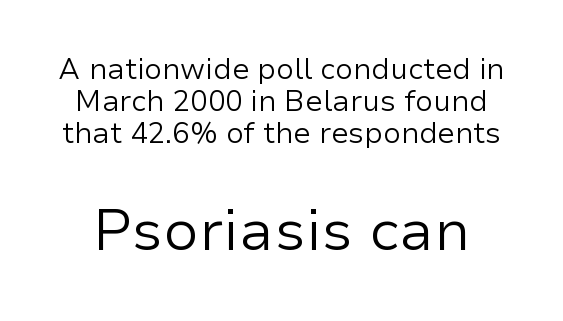
Q: Is the text bold? A: No.
Q: Is the text italic (slanted)? A: No, it is upright.
Q: Is the typeface a serif or a sans-serif typeface? A: Sans-serif.
Q: Is the text underlined? A: No.
Q: Is the spacing between letters normal or unusually wide? A: Normal.
Q: Is the spacing between lines tight, normal or loose? A: Tight.
Q: Which block of text is set in a larger size, the first (top) or the second (bottom)? A: The second (bottom) one.
Q: Width (condensed, normal, or wide)? A: Normal.
Q: Stroke contrast? A: Low.
Q: x-height? A: Medium.
Q: Monospaced? A: No.
